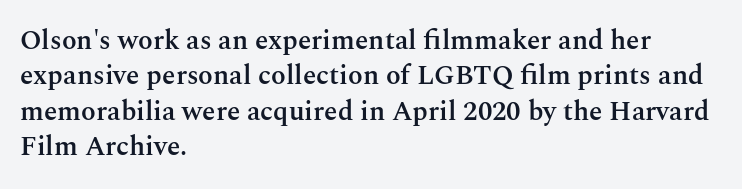
Q: Is the text bold? A: Semi-bold.
Q: Is the text italic (slanted)? A: No, it is upright.
Q: Is the text underlined? A: No.
Q: How is the paragraph aligned? A: Left-aligned.
Q: Is the spacing between letters normal or unusually wide? A: Normal.
Q: Is the spacing between lines tight, normal or loose? A: Normal.
